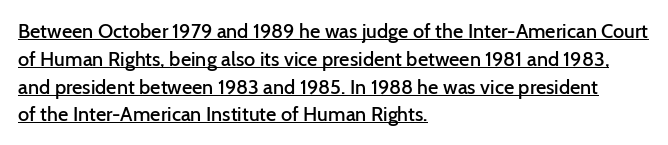
Q: Is the text bold? A: Semi-bold.
Q: Is the text italic (slanted)? A: No, it is upright.
Q: Is the text underlined? A: Yes.
Q: How is the paragraph aligned? A: Left-aligned.
Q: Is the spacing between letters normal or unusually wide? A: Normal.
Q: Is the spacing between lines tight, normal or loose? A: Normal.
